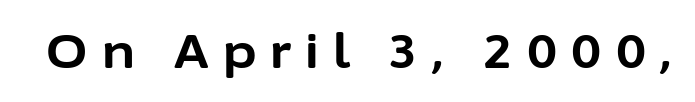
Clear beneath every line of the passage. There is plenty of visible air inserted between adjacent glyphs. Typographic density is high because the face is bold. Stroke terminals: plain, sans-serif.
